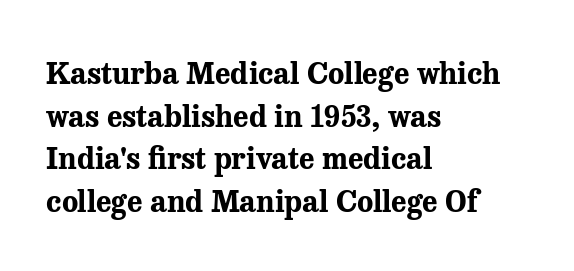
{"serif": "yes", "italic": "no", "bold": "yes", "weight": "bold", "width": "normal", "stroke_contrast": "medium", "x_height": "medium", "monospaced": "no", "underline": "no", "align": "left", "line_spacing": "normal", "line_spacing_ratio": 1.42, "letter_spacing": "normal", "letter_spacing_em": 0.0, "glyph_px": 30}
